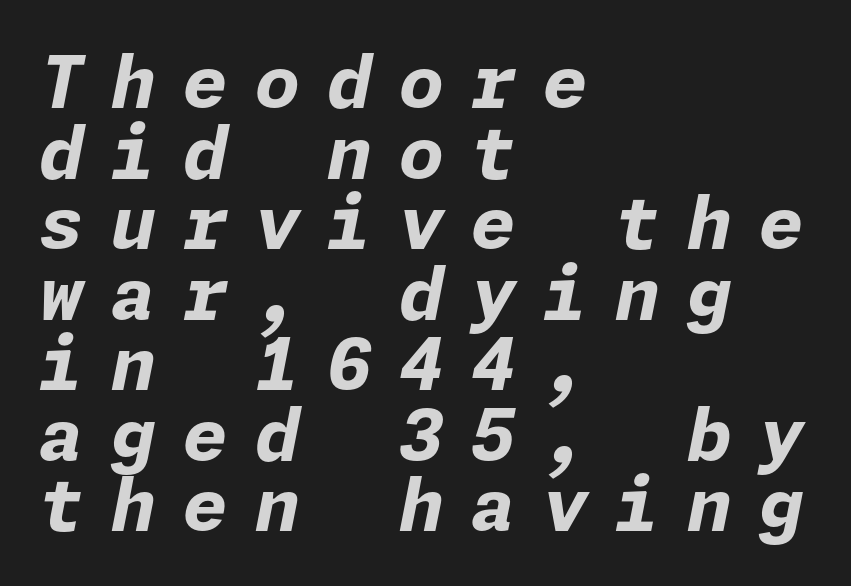
{"italic": "yes", "lean": "right", "slant_degrees": 11, "bold": "yes", "weight": "bold", "width": "normal", "stroke_contrast": "low", "x_height": "medium", "underline": "no", "align": "left", "line_spacing": "tight", "line_spacing_ratio": 0.98, "letter_spacing": "wide", "letter_spacing_em": 0.38, "glyph_px": 72}
